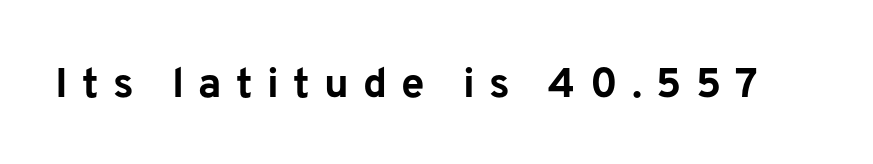
Italic: no, the glyphs are upright roman. The font is running at its bold setting. Unmarked baselines from the first word to the last. Letter spacing: wide. Think of a printed novel: that variable character pitch is what you see here. This is sans-serif lettering, the kind often seen on screens and signage.
